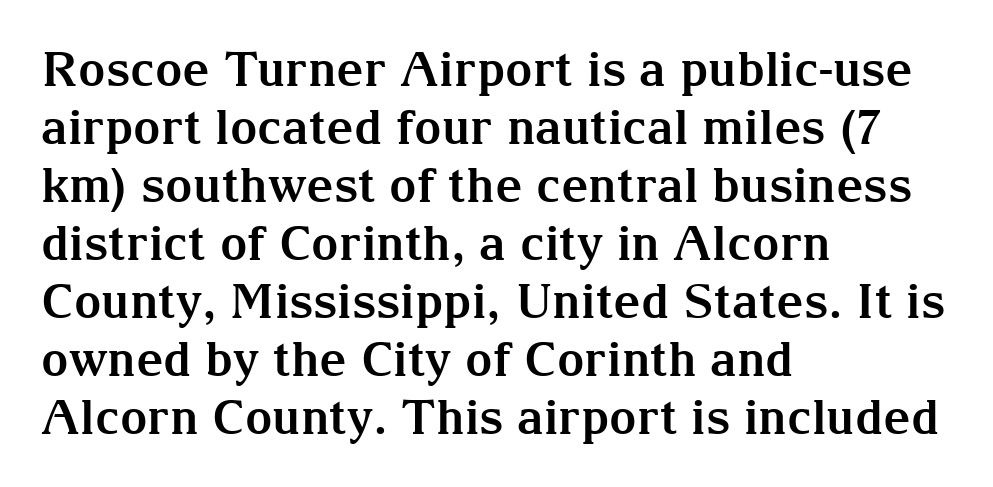
Q: Is the text bold? A: Yes.
Q: Is the text italic (slanted)? A: No, it is upright.
Q: Is the typeface a serif or a sans-serif typeface? A: Serif.
Q: Is the text underlined? A: No.
Q: How is the paragraph aligned? A: Left-aligned.
Q: Is the spacing between letters normal or unusually wide? A: Normal.
Q: Width (condensed, normal, or wide)? A: Normal.
Q: Stroke contrast? A: Medium.
Q: x-height? A: Medium.
Q: Monospaced? A: No.
